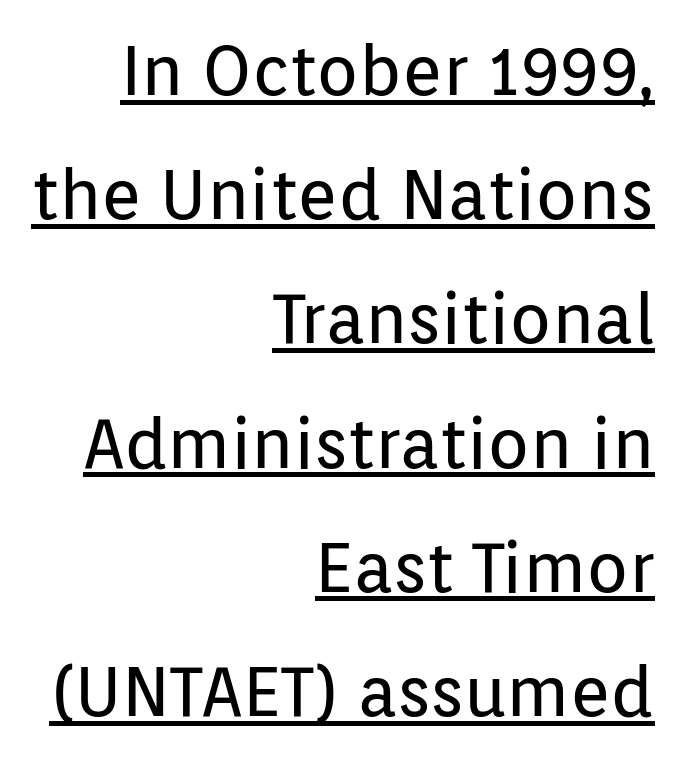
The image shows 69 px regular-weight sans-serif type, upright; set right-aligned, line spacing 1.8x, normal letter spacing, underlined; low stroke contrast and a medium x-height.
